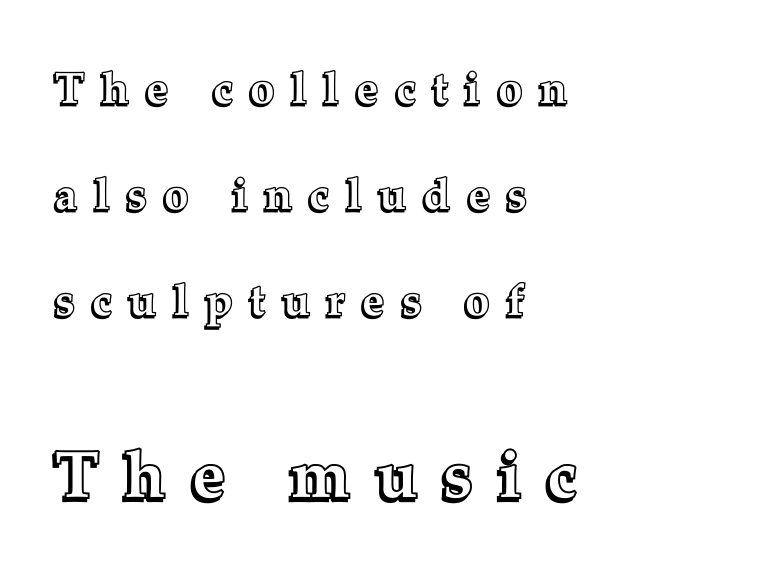
Q: Is the text italic (slanted)? A: No, it is upright.
Q: Is the text underlined? A: No.
Q: How is the paragraph aligned? A: Left-aligned.
Q: Is the spacing between letters normal or unusually wide? A: Unusually wide.
Q: Is the spacing between lines tight, normal or loose? A: Loose.
Q: Which block of text is set in a larger size, the first (top) or the second (bottom)? A: The second (bottom) one.
Q: Width (condensed, normal, or wide)? A: Normal.
Q: x-height? A: Medium.
Q: Monospaced? A: No.
